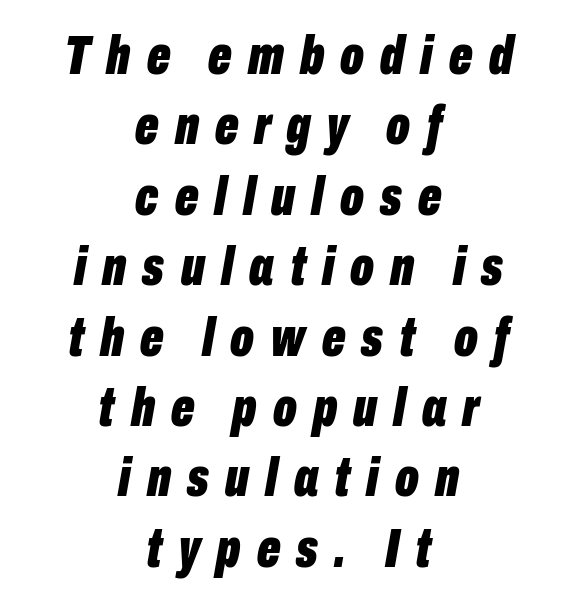
Q: Is the text bold? A: Yes.
Q: Is the text italic (slanted)? A: Yes, it leans right by about 10 degrees.
Q: Is the text underlined? A: No.
Q: How is the paragraph aligned? A: Centered.
Q: Is the spacing between letters normal or unusually wide? A: Unusually wide.
Q: Is the spacing between lines tight, normal or loose? A: Normal.
Q: Width (condensed, normal, or wide)? A: Condensed.
Q: Stroke contrast? A: Low.
Q: x-height? A: Medium.
Q: Monospaced? A: No.
